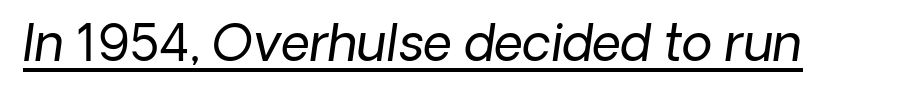
Standard letterfit; no display-style spreading of the glyphs. The font is comparable to plain body text, perhaps lighter. The rendered words wear a rule along their underside. The characters display no serif detailing; their extremities are plain. This sample has the flowing, uneven cadence of proportional lettering.
